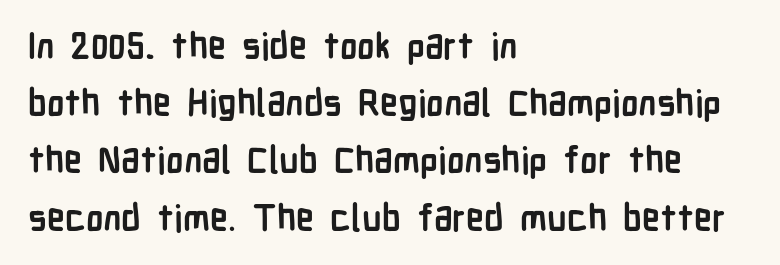
The image shows 36 px semibold, condensed sans-serif type, upright; set left-aligned, normal line spacing (1.59x), normal letter spacing, not underlined; low stroke contrast and a medium x-height.
